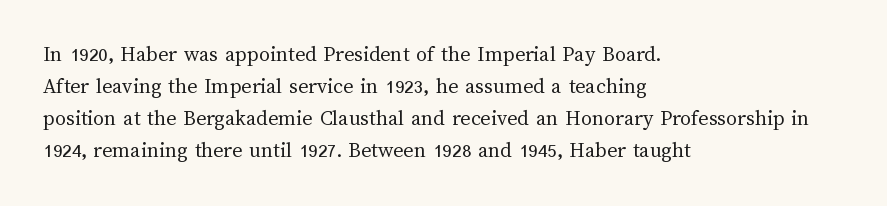
Weight: in the light-to-regular range. These lines keep a tight, regular rhythm from letter to letter. Any mark beneath the type? The region is blank. Left-aligned paragraph, ragged on the right. If you drew a line through each stem, it would be perfectly vertical. Honestly, the row spacing looks completely unremarkable.
